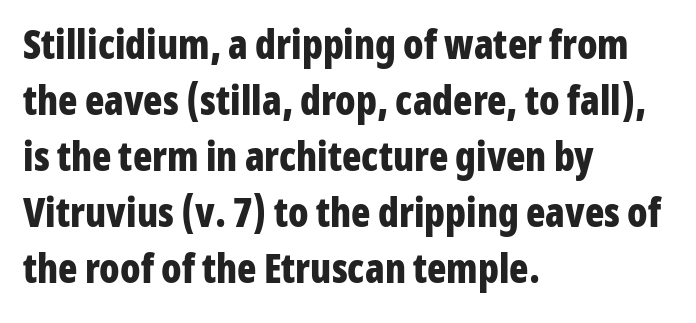
The image shows 40 px bold, condensed sans-serif type, upright; set left-aligned, normal line spacing (1.4x), normal letter spacing, not underlined; low stroke contrast and a medium x-height.
